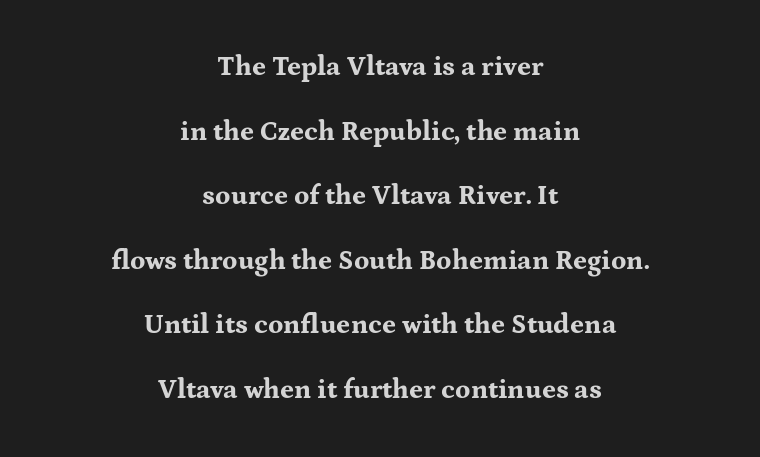
{"italic": "no", "bold": "yes", "underline": "no", "align": "center", "line_spacing": "loose", "line_spacing_ratio": 2.39, "letter_spacing": "normal", "letter_spacing_em": 0.0, "glyph_px": 27}
